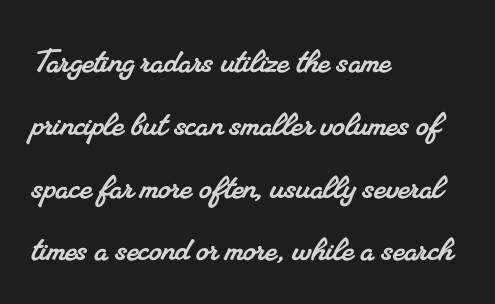
Q: Is the typeface a serif or a sans-serif typeface? A: Serif.
Q: Is the text underlined? A: No.
Q: How is the paragraph aligned? A: Left-aligned.
Q: Is the spacing between letters normal or unusually wide? A: Normal.
Q: Is the spacing between lines tight, normal or loose? A: Normal.
Q: Width (condensed, normal, or wide)? A: Normal.
Q: Stroke contrast? A: Medium.
Q: x-height? A: Small.
Q: Monospaced? A: No.
